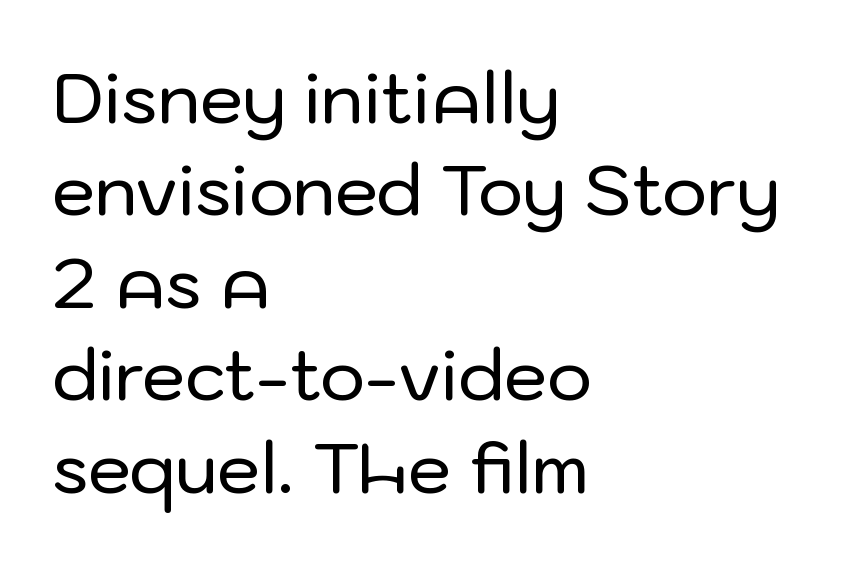
Q: Is the text italic (slanted)? A: No, it is upright.
Q: Is the typeface a serif or a sans-serif typeface? A: Sans-serif.
Q: Is the text underlined? A: No.
Q: How is the paragraph aligned? A: Left-aligned.
Q: Is the spacing between letters normal or unusually wide? A: Normal.
Q: Is the spacing between lines tight, normal or loose? A: Normal.
Q: Width (condensed, normal, or wide)? A: Normal.
Q: Stroke contrast? A: Low.
Q: x-height? A: Medium.
Q: Monospaced? A: No.
